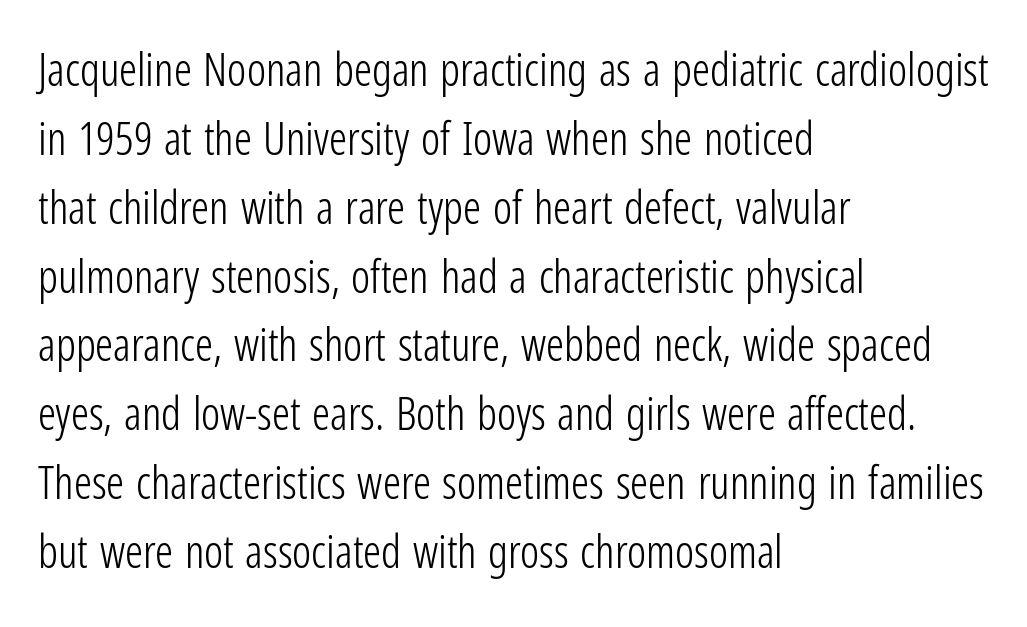
Leading matches the norm, producing a regular column. Leftover space on each line is placed entirely after the last word. These lines are rendered in a variable-pitch font. The passage shown is typeset with a sans-serif family. The typesetting does not lean heavy: it is not bold. Every character sits straight up, as roman type does.
